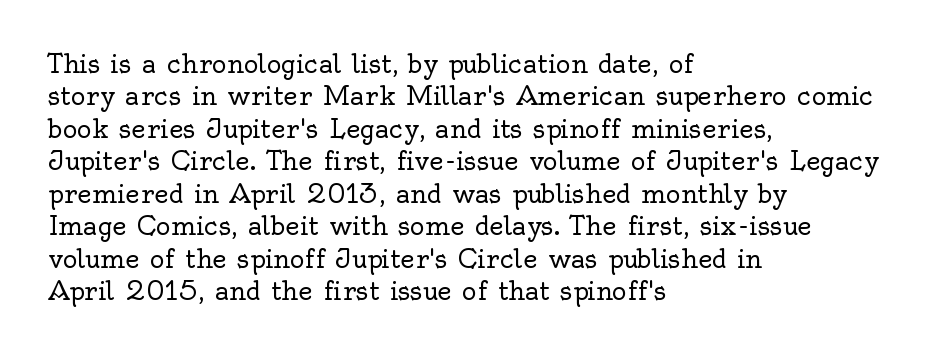
The words here are not underlined. Whoever set this chose a conventional vertical rhythm. Honestly, the letter spacing is just normal — you wouldn't notice it. Tall strokes in this sample are plumb rather than angled. Compared with a centered layout, this one pins lines to the left instead. The weight tops out at a normal text grade.
